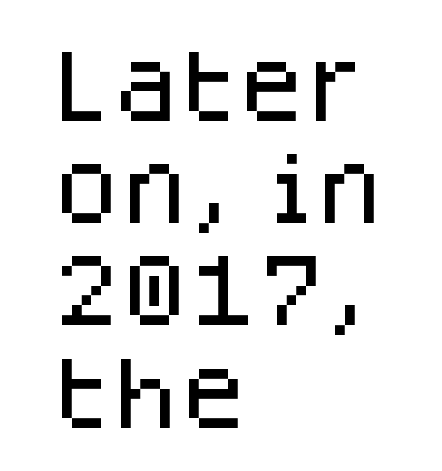
Q: Is the text italic (slanted)? A: No, it is upright.
Q: Is the typeface a serif or a sans-serif typeface? A: Sans-serif.
Q: Is the text underlined? A: No.
Q: How is the paragraph aligned? A: Left-aligned.
Q: Is the spacing between letters normal or unusually wide? A: Normal.
Q: Is the spacing between lines tight, normal or loose? A: Normal.
Q: Width (condensed, normal, or wide)? A: Normal.
Q: Stroke contrast? A: Low.
Q: x-height? A: Large.
Q: Monospaced? A: No.
